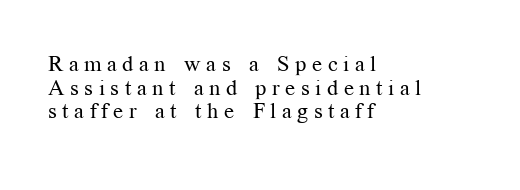
The image shows 22 px text type, upright; set left-aligned, tight line spacing (1.07x), unusually wide letter spacing (+0.25 em), not underlined.
